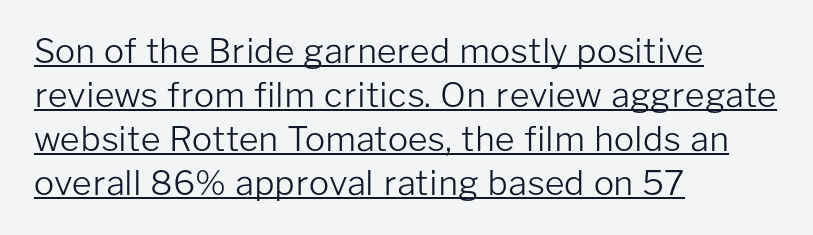
These lines were composed using upright roman letters. Caption: lettering with a line underneath. Regarding leading, the lines here are spaced in the standard way. Line beginnings align vertically; line endings do not. A typesetter would label this face a sans.
